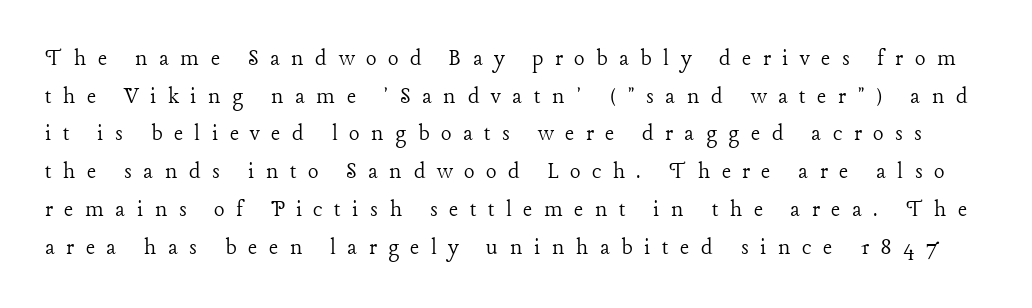
Q: Is the text bold? A: No.
Q: Is the text italic (slanted)? A: No, it is upright.
Q: Is the text underlined? A: No.
Q: Is the spacing between letters normal or unusually wide? A: Unusually wide.
Q: Is the spacing between lines tight, normal or loose? A: Normal.
